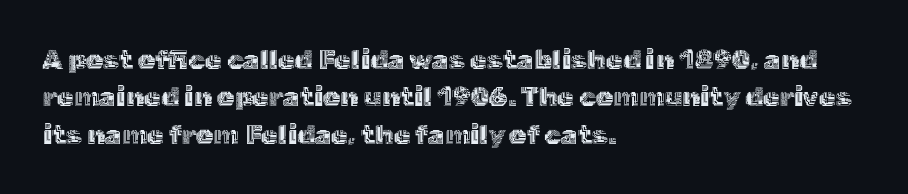
{"italic": "no", "underline": "no", "align": "left", "line_spacing": "normal", "line_spacing_ratio": 1.38, "letter_spacing": "normal", "letter_spacing_em": 0.0, "glyph_px": 27}
